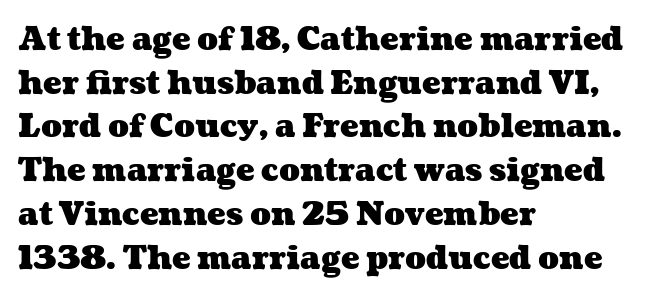
{"bold": "yes", "weight": "heavy", "width": "wide", "stroke_contrast": "medium", "x_height": "medium", "monospaced": "no", "underline": "no", "align": "left", "line_spacing": "normal", "line_spacing_ratio": 1.41, "letter_spacing": "normal", "letter_spacing_em": 0.0, "glyph_px": 31}
